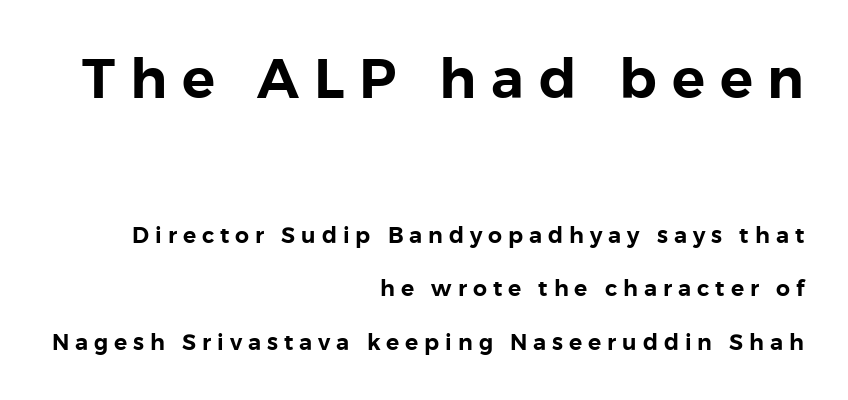
What's the leading like? Stretched, with rows far apart. Decoration check: the copy has no underline. The more generous point size was reserved for the upper chunk. Loose tracking; the words dissolve into strings of separated letters. Do the characters align in a grid? No, the font is proportional.
